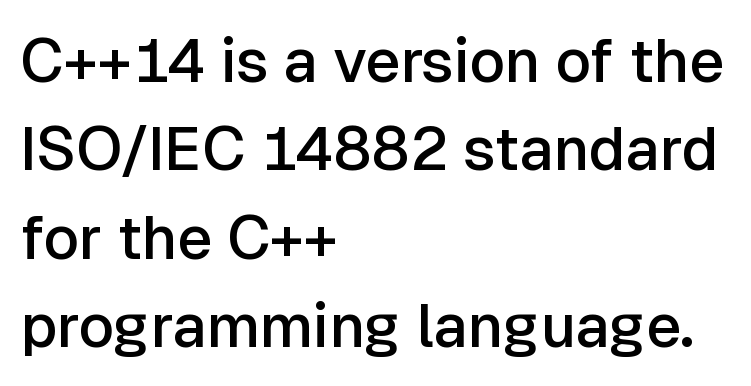
You could not count columns in this text — the font is proportionally spaced. The typeface chosen for these lines omits serifs. A somewhat darkened texture: the type is semibold rather than bold. The lines sit at an ordinary, default distance from one another.
